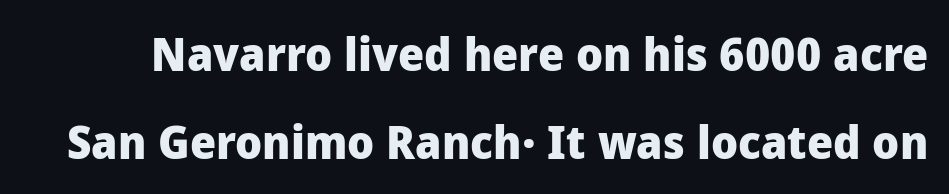
Q: Is the text bold? A: Yes.
Q: Is the text italic (slanted)? A: No, it is upright.
Q: Is the typeface a serif or a sans-serif typeface? A: Sans-serif.
Q: Is the text underlined? A: No.
Q: Is the spacing between letters normal or unusually wide? A: Normal.
Q: Is the spacing between lines tight, normal or loose? A: Loose.
Q: Width (condensed, normal, or wide)? A: Normal.
Q: Stroke contrast? A: Low.
Q: x-height? A: Medium.
Q: Monospaced? A: No.
